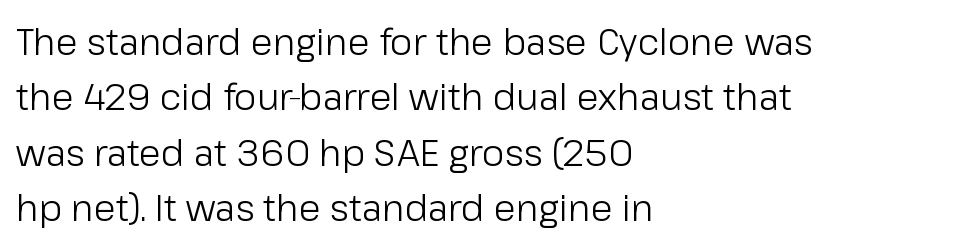
The glyphs are unaccompanied by any horizontal stroke below them. The letters stand straight up with perfectly vertical stems. Short note: letters normally spaced. Alignment: flush left. You could not count columns in this text — the font is proportionally spaced. Typographically, this falls in the sans-serif category.
